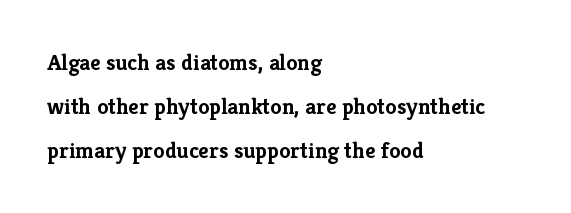
The horizontal fit of the characters is conventional and even. In terms of posture, this sample is upright. Vertical spacing — loose. You'd pick this weight for a headline — it's a proper bold.
